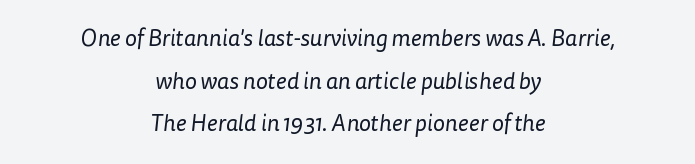
Is this a heavy cut? Hardly; it is regular or lighter. Only glyphs here, with clear space below each row. Horizontal alignment here is central, giving a formal, balanced look. There is no visible air inserted between adjacent glyphs.
